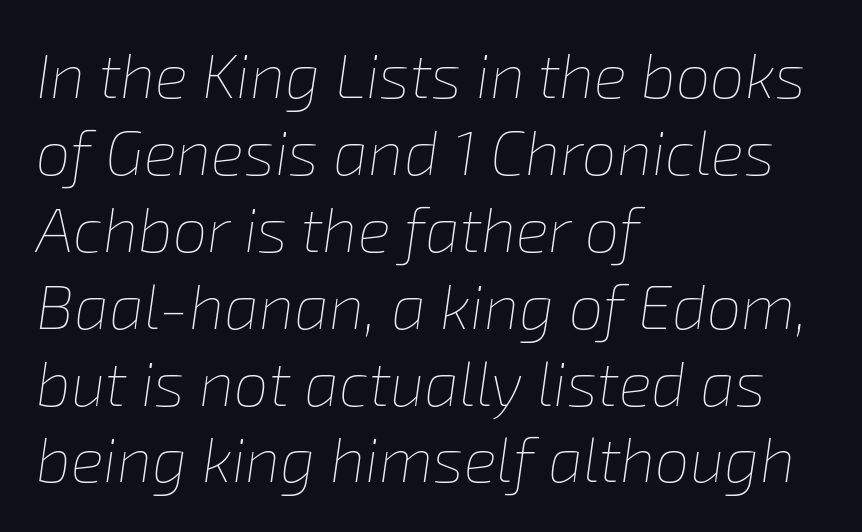
Only glyphs here, with clear space below each row. These lines were composed using italics. These lines are rendered in a variable-pitch font. In CSS terms this would be text-align: left. Unbolded letterforms with no extra heft. Words appear dense and cohesive because spacing is normal.
